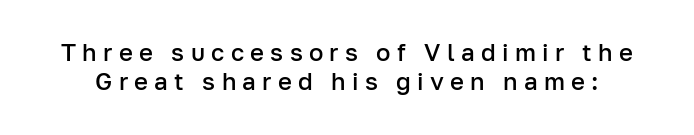
Someone cranked the tracking dial way up on this one. Descenders are the only things crossing below the line. Compared with an ordinary text face, these strokes are moderately heavier — a semibold. Ordinary non-slanted type is in use.
